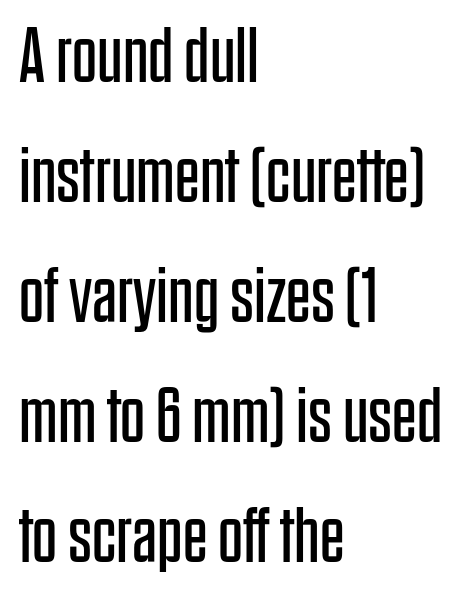
Does the type have serifs? No, each stem ends abruptly. The space beneath each line is pristine and unruled. Every stem runs plumb, perpendicular to the baseline. Looks like regular typesetting: each glyph gets only the width it needs.
